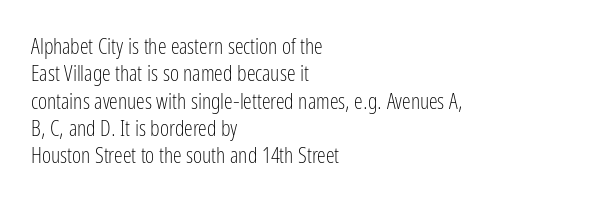
Rendered with straight, roman letterforms. Weight: not bold — regular or lighter. Words appear dense and cohesive because spacing is normal. Horizontal alignment here is leftward, the default for most running prose. A clean baseline with only descenders dipping below it.
